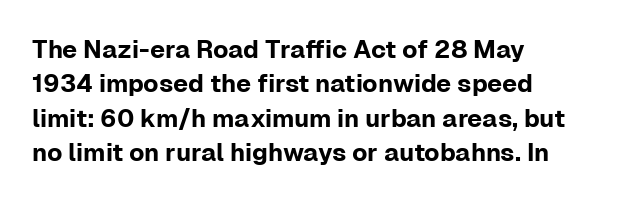
Style check: upright. All the whitespace from short lines collects on the right. Rule under the text: the space is simply empty. Leading matches the norm, producing a regular column.
